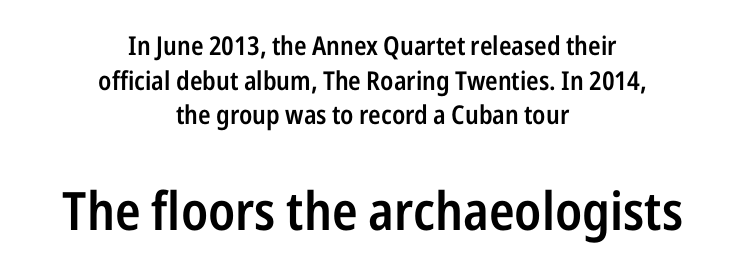
Q: Is the text bold? A: Semi-bold.
Q: Is the text italic (slanted)? A: No, it is upright.
Q: Is the typeface a serif or a sans-serif typeface? A: Sans-serif.
Q: Is the text underlined? A: No.
Q: How is the paragraph aligned? A: Centered.
Q: Is the spacing between letters normal or unusually wide? A: Normal.
Q: Is the spacing between lines tight, normal or loose? A: Normal.
Q: Which block of text is set in a larger size, the first (top) or the second (bottom)? A: The second (bottom) one.
Q: Width (condensed, normal, or wide)? A: Condensed.
Q: Stroke contrast? A: Low.
Q: x-height? A: Medium.
Q: Monospaced? A: No.
